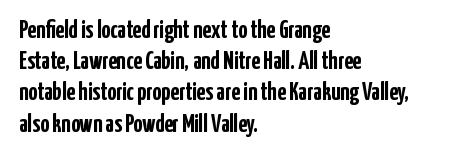
{"italic": "no", "bold": "yes", "underline": "no", "align": "left", "line_spacing": "normal", "line_spacing_ratio": 1.25, "letter_spacing": "normal", "letter_spacing_em": 0.0, "glyph_px": 25}
